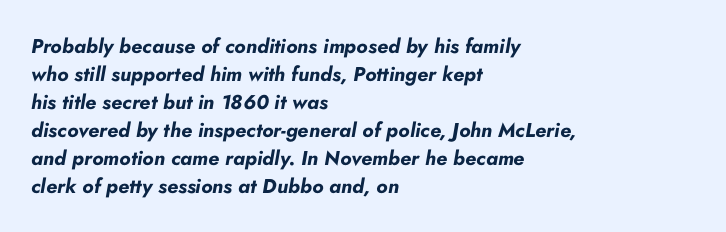
The image shows 20 px bold type, italic (leaning right); set left-aligned, normal line spacing (1.4x), normal letter spacing, not underlined.
